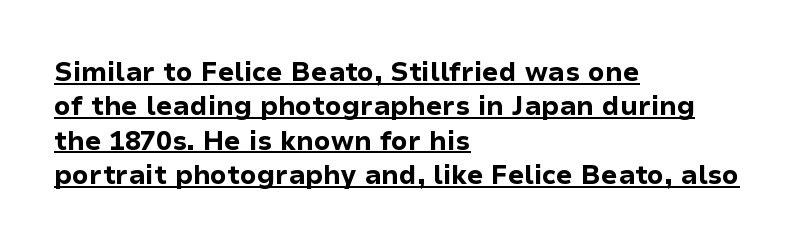
{"italic": "no", "bold": "yes", "underline": "yes", "align": "left", "line_spacing": "normal", "line_spacing_ratio": 1.32, "letter_spacing": "normal", "letter_spacing_em": 0.0, "glyph_px": 26}
